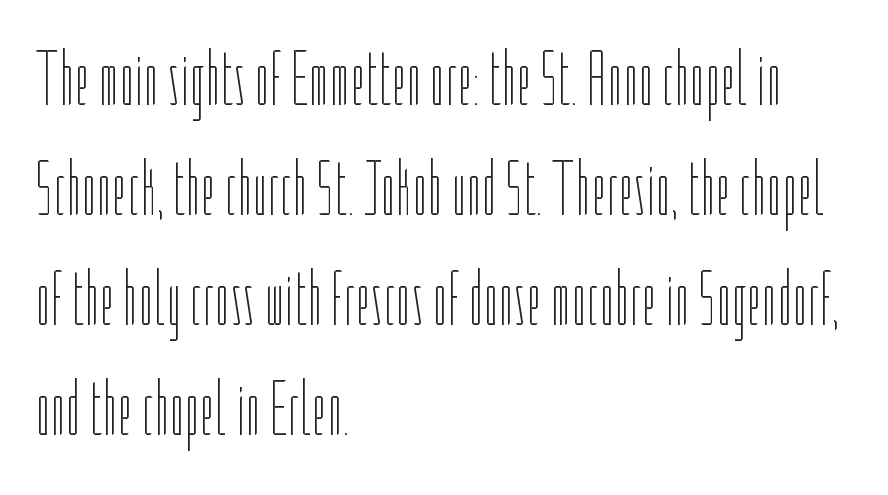
Varying glyph widths throughout — classic text-font behaviour. Each new line begins a customary step beneath the previous one. The font is comparable to plain body text, perhaps lighter. Does extra space separate the letters? No, they use regular spacing. In CSS terms this would be text-align: left. Descenders hang freely into open space.
